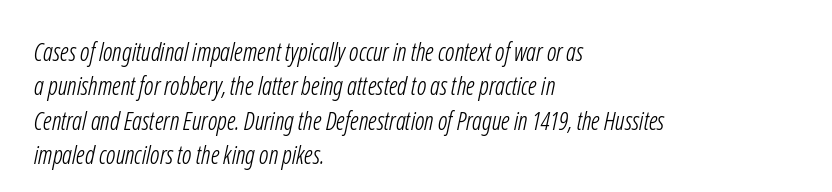
Q: Is the text bold? A: No.
Q: Is the text underlined? A: No.
Q: How is the paragraph aligned? A: Left-aligned.
Q: Is the spacing between letters normal or unusually wide? A: Normal.
Q: Is the spacing between lines tight, normal or loose? A: Normal.
